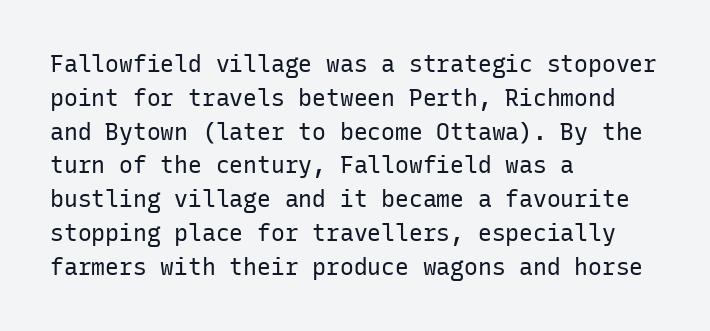
Q: Is the text bold? A: No.
Q: Is the text italic (slanted)? A: No, it is upright.
Q: Is the text underlined? A: No.
Q: How is the paragraph aligned? A: Left-aligned.
Q: Is the spacing between letters normal or unusually wide? A: Normal.
Q: Is the spacing between lines tight, normal or loose? A: Normal.
